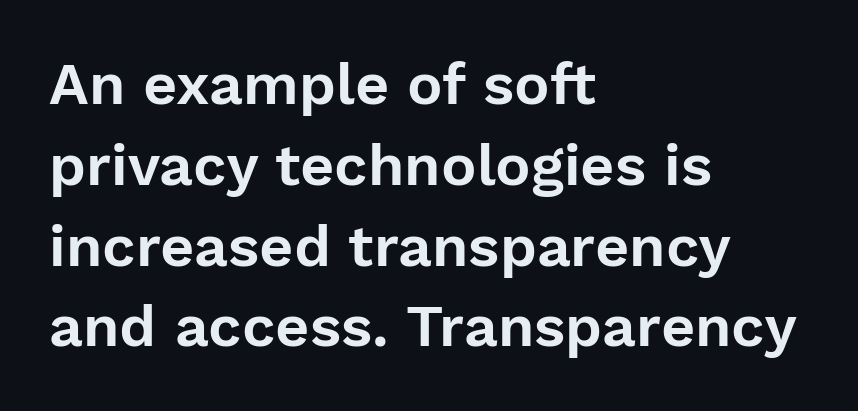
Summary of vertical rhythm: regular, with standard interline spacing. The designer went with a sans here, leaving each stem footless. These lines are set flush left with a ragged right edge. Does extra space separate the letters? No, they use regular spacing. Is there any slant? The stems are plumb. Descenders hang freely into open space.
